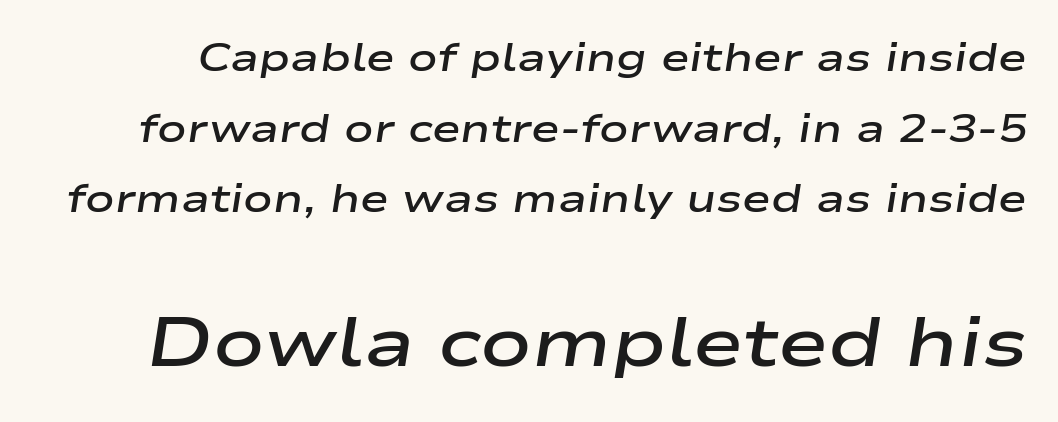
{"italic": "yes", "lean": "right", "slant_degrees": 9, "bold": "semi", "weight": "semibold", "width": "wide", "stroke_contrast": "low", "x_height": "medium", "monospaced": "no", "underline": "no", "line_spacing_ratio": 1.81, "letter_spacing": "normal", "letter_spacing_em": 0.0, "larger_block": "second", "size_ratio": 1.74, "glyph_px": 68}
